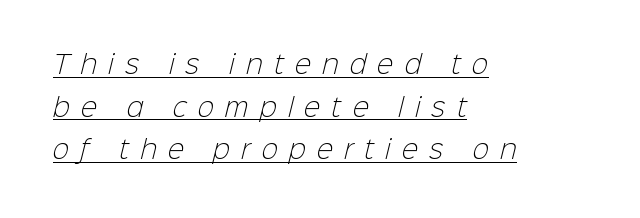
{"bold": "no", "underline": "yes", "align": "left", "line_spacing_ratio": 1.71, "letter_spacing": "wide", "letter_spacing_em": 0.44, "glyph_px": 25}
